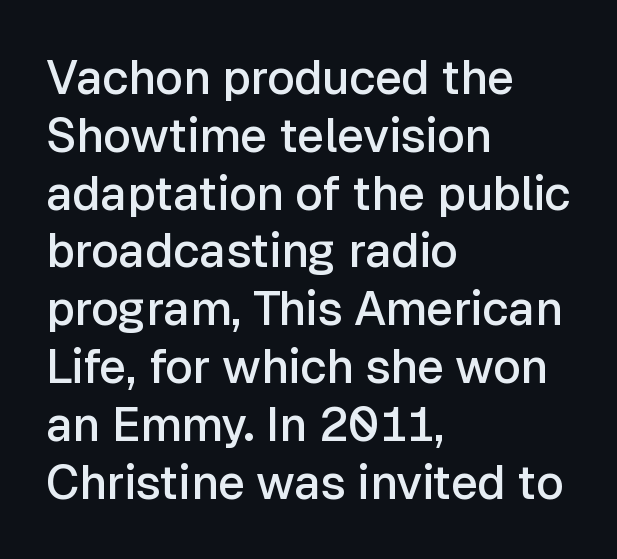
{"serif": "no", "italic": "no", "bold": "semi", "weight": "semibold", "width": "normal", "stroke_contrast": "low", "x_height": "medium", "monospaced": "no", "underline": "no", "align": "left", "line_spacing_ratio": 1.23, "letter_spacing": "normal", "letter_spacing_em": 0.0, "glyph_px": 47}
